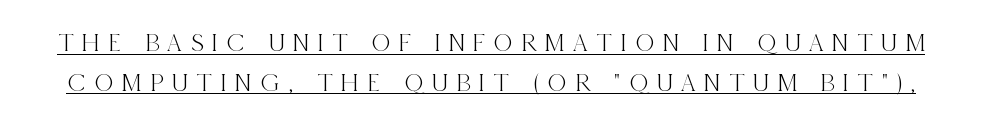
Q: Is the text italic (slanted)? A: No, it is upright.
Q: Is the text underlined? A: Yes.
Q: Is the spacing between letters normal or unusually wide? A: Unusually wide.
Q: Is the spacing between lines tight, normal or loose? A: Normal.
